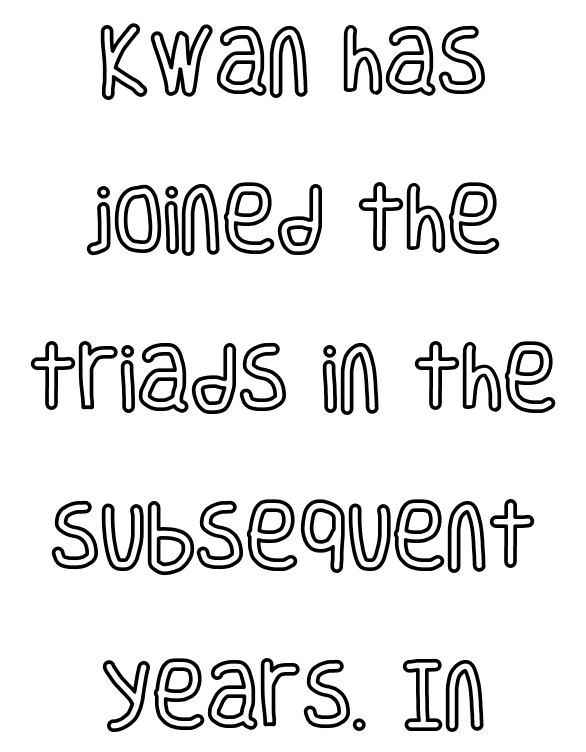
Q: Is the text italic (slanted)? A: No, it is upright.
Q: Is the text underlined? A: No.
Q: How is the paragraph aligned? A: Centered.
Q: Is the spacing between letters normal or unusually wide? A: Normal.
Q: Is the spacing between lines tight, normal or loose? A: Loose.
Q: Width (condensed, normal, or wide)? A: Condensed.
Q: x-height? A: Large.
Q: Monospaced? A: No.
